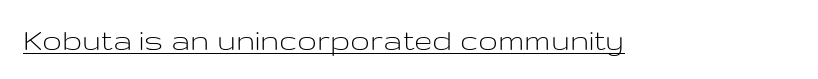
Q: Is the text bold? A: No.
Q: Is the text italic (slanted)? A: No, it is upright.
Q: Is the typeface a serif or a sans-serif typeface? A: Sans-serif.
Q: Is the text underlined? A: Yes.
Q: Is the spacing between letters normal or unusually wide? A: Normal.
Q: Width (condensed, normal, or wide)? A: Wide.
Q: Stroke contrast? A: Low.
Q: x-height? A: Medium.
Q: Monospaced? A: No.
